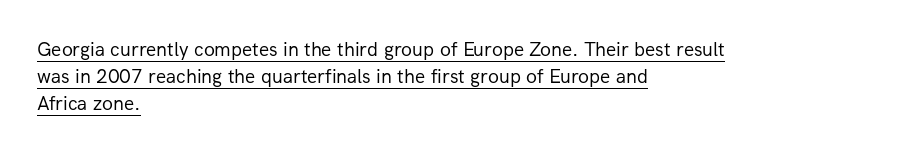
Italic? Not at all — the glyphs are vertical. Spacing between characters is what you'd get straight out of the box. Each new line begins a customary step beneath the previous one. Stroke mass is kept to a normal reading level or below. The rendering anchors every line to the left-hand side.
